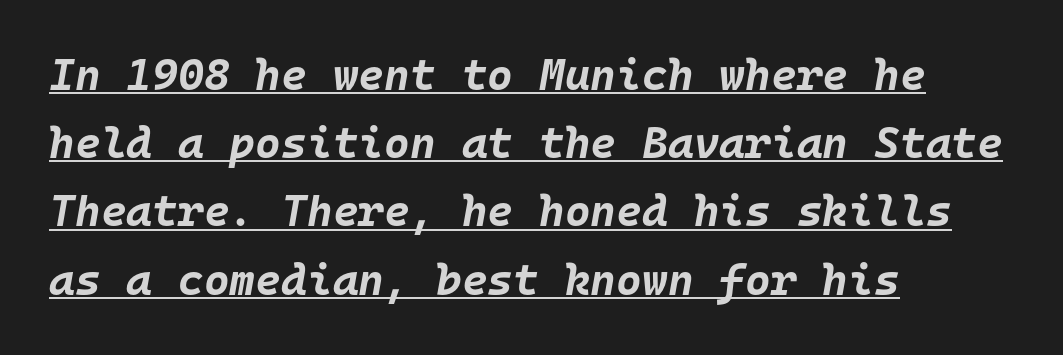
{"italic": "yes", "lean": "right", "slant_degrees": 10, "bold": "yes", "weight": "bold", "width": "normal", "stroke_contrast": "low", "x_height": "large", "monospaced": "yes", "underline": "yes", "align": "left", "line_spacing": "normal", "line_spacing_ratio": 1.55, "letter_spacing": "normal", "letter_spacing_em": 0.0, "glyph_px": 44}
